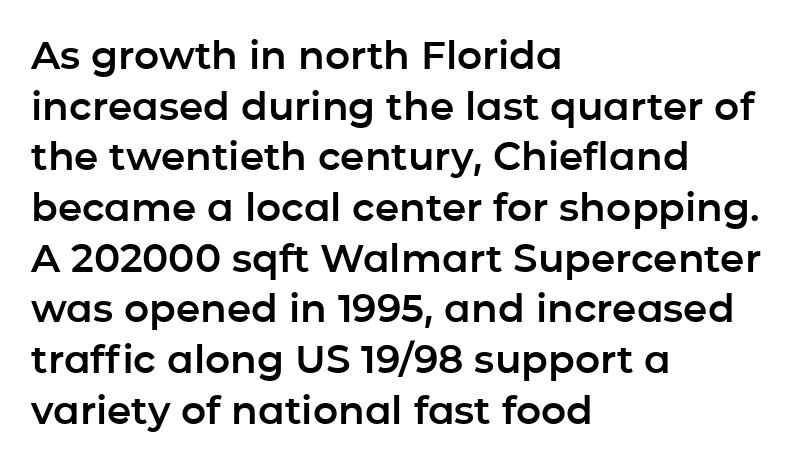
{"serif": "no", "italic": "no", "width": "normal", "stroke_contrast": "low", "x_height": "medium", "monospaced": "no", "underline": "no", "align": "left", "line_spacing": "normal", "line_spacing_ratio": 1.3, "letter_spacing": "normal", "letter_spacing_em": 0.0, "glyph_px": 39}
